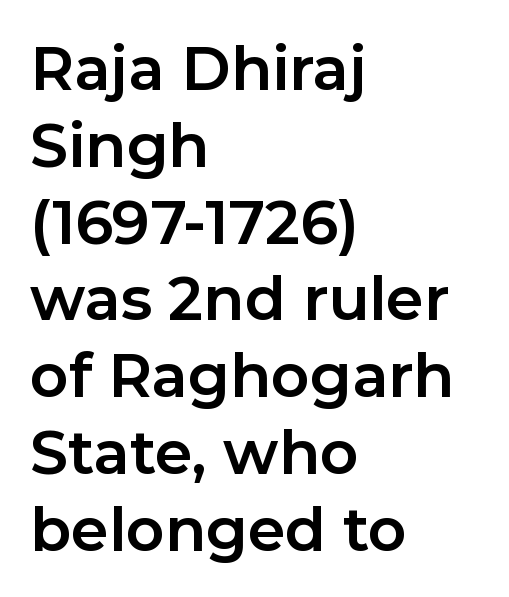
Q: Is the text bold? A: Yes.
Q: Is the text italic (slanted)? A: No, it is upright.
Q: Is the typeface a serif or a sans-serif typeface? A: Sans-serif.
Q: Is the text underlined? A: No.
Q: How is the paragraph aligned? A: Left-aligned.
Q: Is the spacing between letters normal or unusually wide? A: Normal.
Q: Is the spacing between lines tight, normal or loose? A: Normal.
Q: Width (condensed, normal, or wide)? A: Normal.
Q: Stroke contrast? A: Low.
Q: x-height? A: Medium.
Q: Monospaced? A: No.
